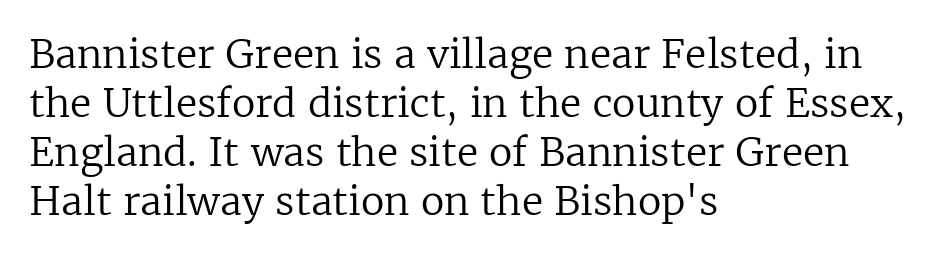
{"serif": "yes", "italic": "no", "bold": "no", "weight": "regular", "width": "normal", "stroke_contrast": "low", "x_height": "medium", "monospaced": "no", "underline": "no", "align": "left", "line_spacing": "normal", "line_spacing_ratio": 1.26, "letter_spacing": "normal", "letter_spacing_em": 0.0, "glyph_px": 39}
